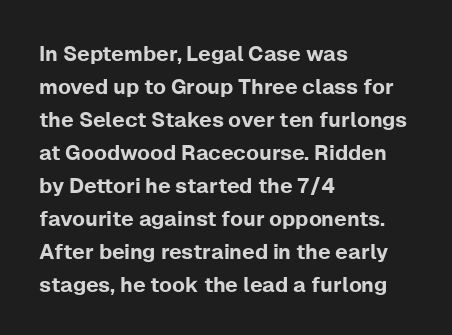
The image shows 21 px text type, upright; set left-aligned, normal line spacing (1.57x), normal letter spacing, not underlined.
